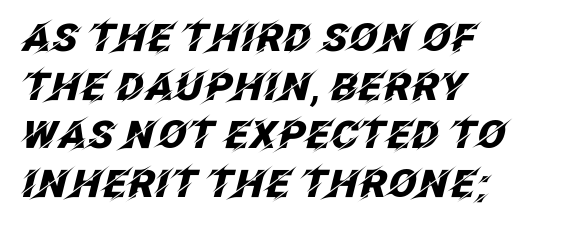
{"italic": "yes", "lean": "right", "slant_degrees": 12, "bold": "yes", "weight": "heavy", "width": "normal", "stroke_contrast": "low", "x_height": "large", "monospaced": "no", "underline": "no", "align": "left", "line_spacing": "normal", "line_spacing_ratio": 1.28, "letter_spacing": "normal", "letter_spacing_em": 0.0, "glyph_px": 38}
